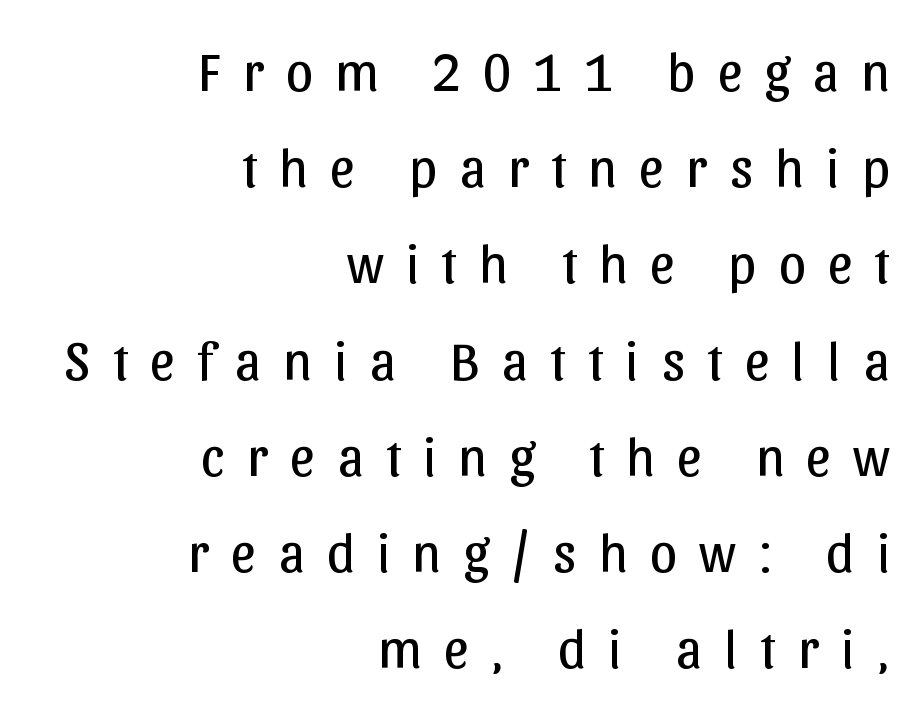
{"serif": "no", "italic": "no", "bold": "no", "weight": "regular", "width": "normal", "stroke_contrast": "low", "x_height": "medium", "monospaced": "no", "underline": "no", "align": "right", "line_spacing_ratio": 1.75, "letter_spacing": "wide", "letter_spacing_em": 0.4, "glyph_px": 55}
